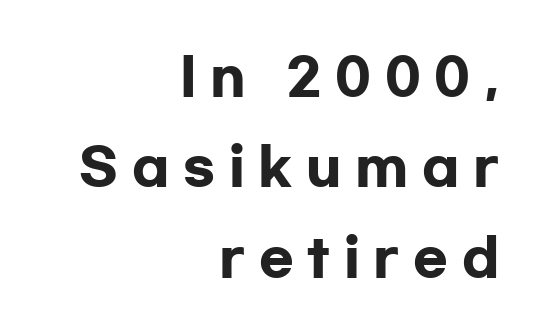
{"serif": "no", "italic": "no", "bold": "yes", "weight": "heavy", "width": "wide", "stroke_contrast": "low", "x_height": "medium", "monospaced": "no", "underline": "no", "align": "right", "line_spacing_ratio": 1.77, "letter_spacing": "wide", "letter_spacing_em": 0.27, "glyph_px": 51}
